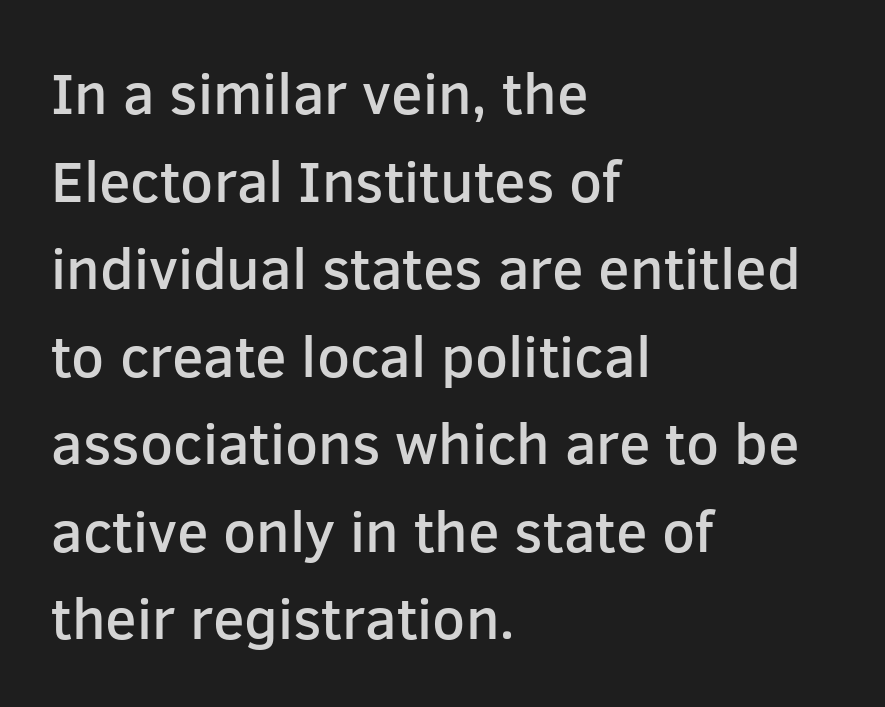
The image shows 58 px semibold sans-serif type, upright; set left-aligned, normal line spacing (1.51x), normal letter spacing, not underlined; low stroke contrast and a medium x-height.
